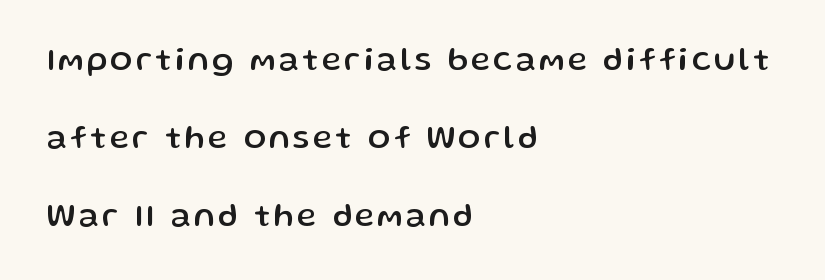
The image shows 33 px sans-serif type, upright; set left-aligned, loose line spacing (2.36x), not underlined; low stroke contrast and a medium x-height.
